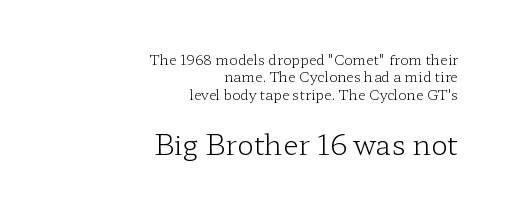
{"serif": "yes", "italic": "no", "bold": "no", "weight": "light", "width": "wide", "stroke_contrast": "low", "x_height": "medium", "monospaced": "no", "underline": "no", "align": "right", "line_spacing_ratio": 1.24, "letter_spacing": "normal", "letter_spacing_em": 0.0, "larger_block": "second", "size_ratio": 2.0, "glyph_px": 28}
